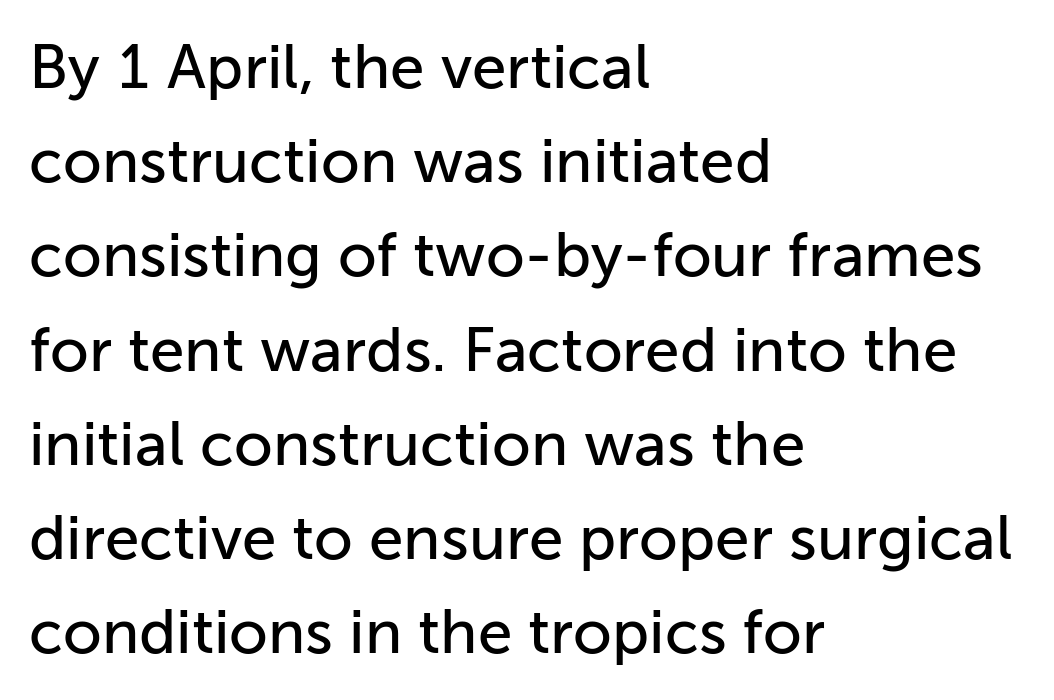
Q: Is the text italic (slanted)? A: No, it is upright.
Q: Is the typeface a serif or a sans-serif typeface? A: Sans-serif.
Q: Is the text underlined? A: No.
Q: How is the paragraph aligned? A: Left-aligned.
Q: Is the spacing between letters normal or unusually wide? A: Normal.
Q: Is the spacing between lines tight, normal or loose? A: Normal.
Q: Width (condensed, normal, or wide)? A: Normal.
Q: Stroke contrast? A: Low.
Q: x-height? A: Medium.
Q: Monospaced? A: No.
